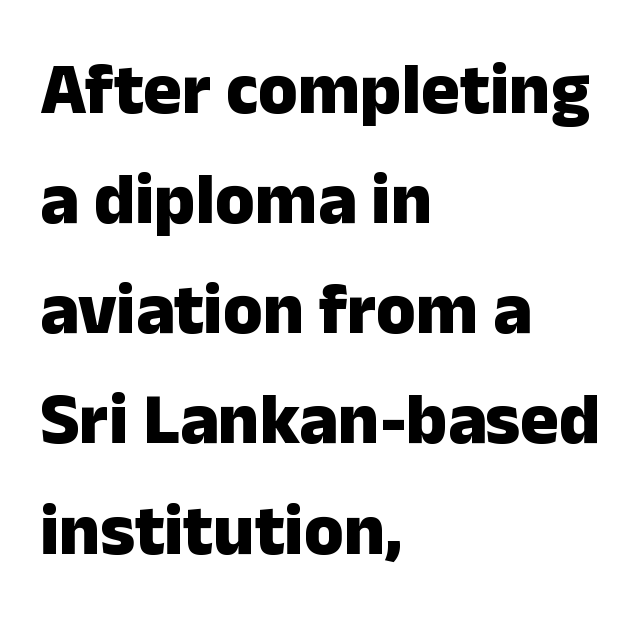
The image shows 72 px heavy sans-serif type, upright; set left-aligned, normal line spacing (1.53x), normal letter spacing, not underlined; low stroke contrast and a medium x-height.
